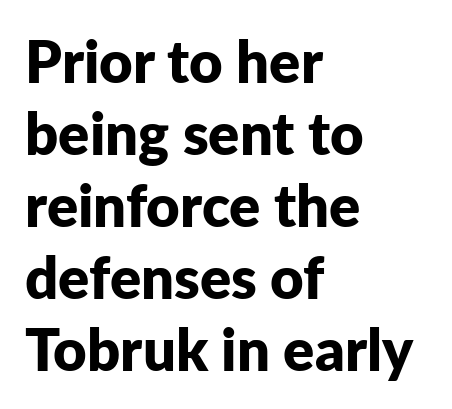
Q: Is the text bold? A: Yes.
Q: Is the text italic (slanted)? A: No, it is upright.
Q: Is the typeface a serif or a sans-serif typeface? A: Sans-serif.
Q: Is the text underlined? A: No.
Q: How is the paragraph aligned? A: Left-aligned.
Q: Is the spacing between letters normal or unusually wide? A: Normal.
Q: Width (condensed, normal, or wide)? A: Normal.
Q: Stroke contrast? A: Low.
Q: x-height? A: Medium.
Q: Monospaced? A: No.
